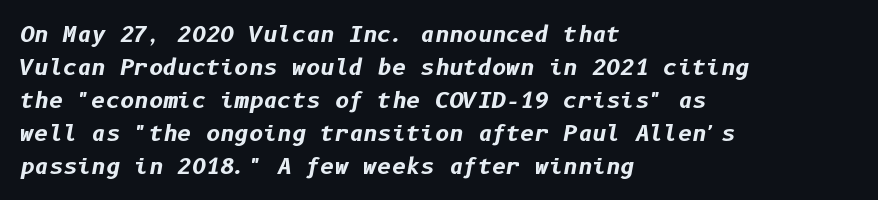
{"italic": "yes", "lean": "right", "slant_degrees": 10, "bold": "yes", "underline": "no", "align": "left", "line_spacing": "normal", "line_spacing_ratio": 1.5, "letter_spacing": "normal", "letter_spacing_em": 0.0, "glyph_px": 22}
